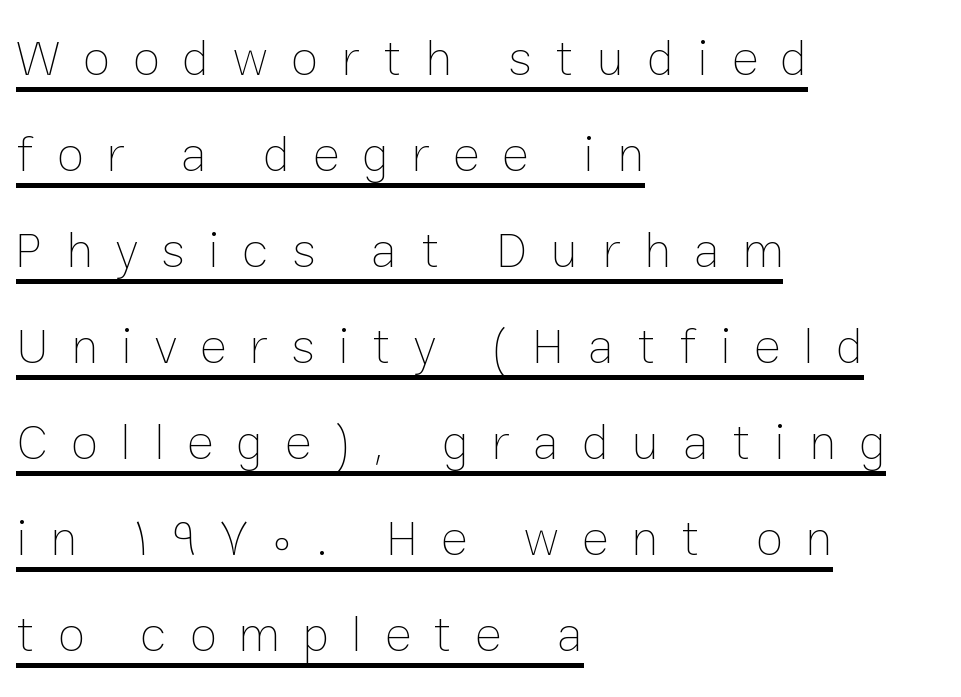
The compositor pushed each line to the left boundary. Reading down the column, the eye jumps a long way to each next line. The letters stand straight up with perfectly vertical stems. Is this a heavy cut? Hardly; it is regular or lighter.
